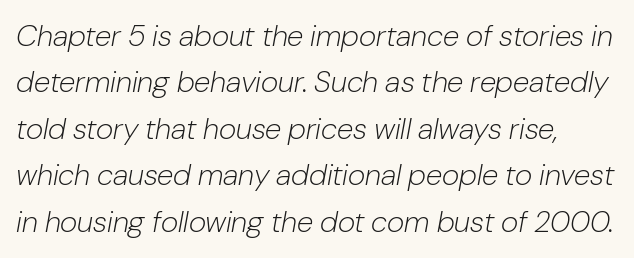
Q: Is the text bold? A: No.
Q: Is the text italic (slanted)? A: Yes, it leans right by about 10 degrees.
Q: Is the text underlined? A: No.
Q: How is the paragraph aligned? A: Left-aligned.
Q: Is the spacing between letters normal or unusually wide? A: Normal.
Q: Is the spacing between lines tight, normal or loose? A: Normal.
Q: Width (condensed, normal, or wide)? A: Normal.
Q: Stroke contrast? A: Low.
Q: x-height? A: Medium.
Q: Monospaced? A: No.
